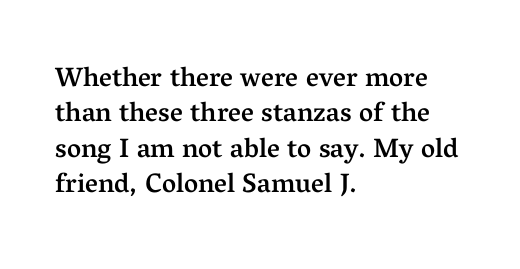
Nobody drew a line under any word here. In terms of leading, this rendering sits right in the middle. Typographic density is moderately raised because the face is semibold. Standard letterfit; no display-style spreading of the glyphs. The text block is weighted toward the left margin, trailing off unevenly rightward. The lettering stays uniformly vertical, giving the passage a roman look.
